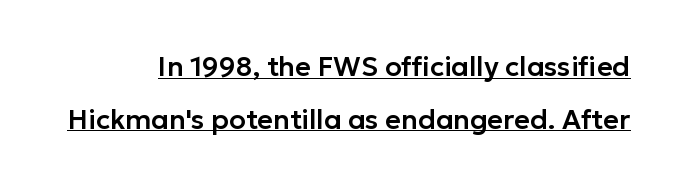
The image shows 27 px text type, upright; set loose line spacing (1.95x), normal letter spacing, underlined.
